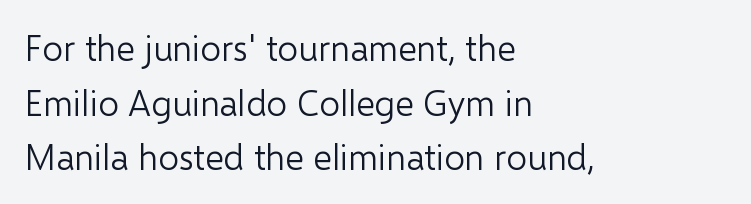
Q: Is the text bold? A: No.
Q: Is the text italic (slanted)? A: No, it is upright.
Q: Is the typeface a serif or a sans-serif typeface? A: Sans-serif.
Q: Is the text underlined? A: No.
Q: How is the paragraph aligned? A: Left-aligned.
Q: Is the spacing between letters normal or unusually wide? A: Normal.
Q: Is the spacing between lines tight, normal or loose? A: Normal.
Q: Width (condensed, normal, or wide)? A: Normal.
Q: Stroke contrast? A: Low.
Q: x-height? A: Medium.
Q: Monospaced? A: No.
